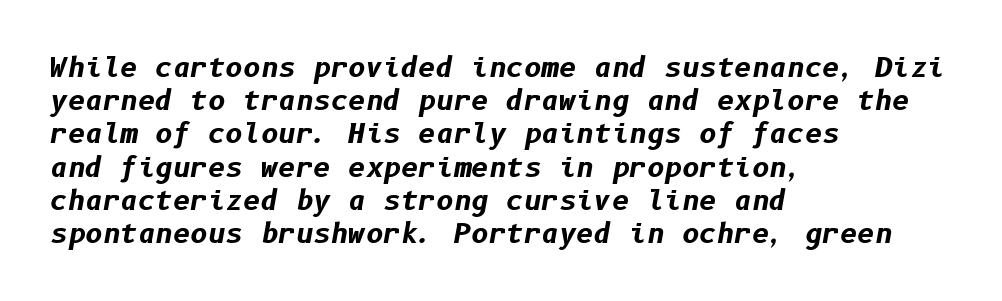
Q: Is the text bold? A: Yes.
Q: Is the text italic (slanted)? A: Yes, it leans right by about 10 degrees.
Q: Is the text underlined? A: No.
Q: How is the paragraph aligned? A: Left-aligned.
Q: Is the spacing between letters normal or unusually wide? A: Normal.
